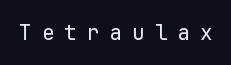
The image shows 21 px text type, upright; set unusually wide letter spacing (+0.48 em), not underlined.
